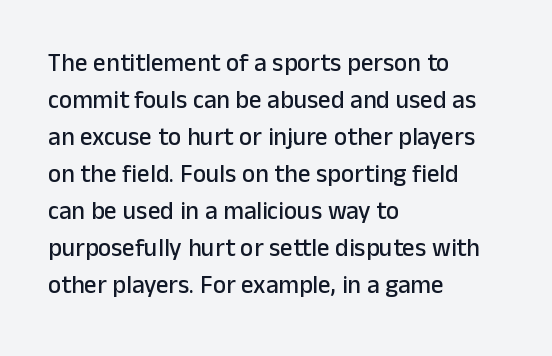
The image shows 25 px text type, upright; set left-aligned, normal line spacing (1.48x), normal letter spacing, not underlined.
